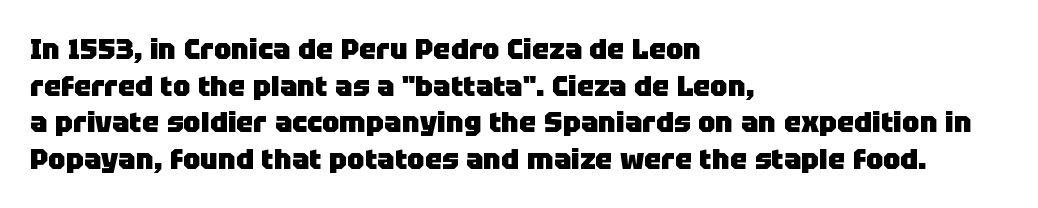
Q: Is the text bold? A: Yes.
Q: Is the text italic (slanted)? A: No, it is upright.
Q: Is the typeface a serif or a sans-serif typeface? A: Sans-serif.
Q: Is the text underlined? A: No.
Q: How is the paragraph aligned? A: Left-aligned.
Q: Is the spacing between letters normal or unusually wide? A: Normal.
Q: Is the spacing between lines tight, normal or loose? A: Normal.
Q: Width (condensed, normal, or wide)? A: Normal.
Q: Stroke contrast? A: Low.
Q: x-height? A: Large.
Q: Monospaced? A: No.
